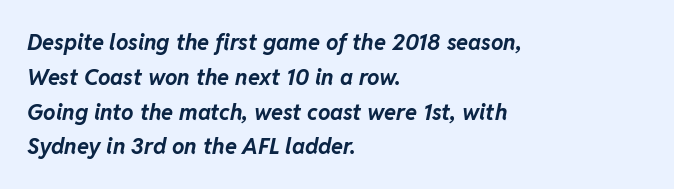
{"italic": "yes", "lean": "right", "slant_degrees": 11, "bold": "yes", "underline": "no", "align": "left", "line_spacing": "normal", "line_spacing_ratio": 1.58, "letter_spacing": "normal", "letter_spacing_em": 0.0, "glyph_px": 22}
